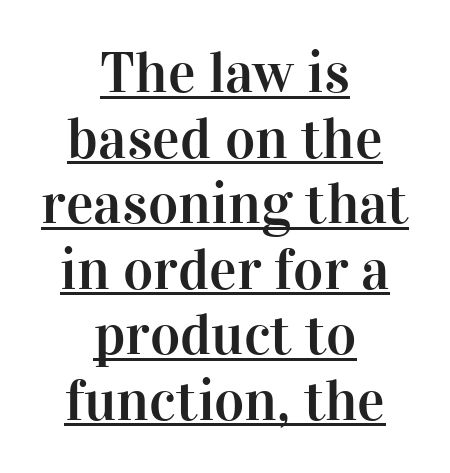
{"serif": "yes", "italic": "no", "width": "normal", "stroke_contrast": "high", "x_height": "medium", "monospaced": "no", "underline": "yes", "align": "center", "line_spacing": "tight", "line_spacing_ratio": 1.13, "letter_spacing": "normal", "letter_spacing_em": 0.0, "glyph_px": 58}
